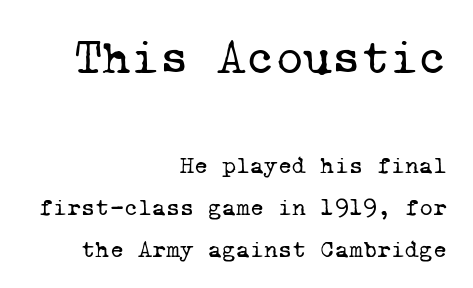
{"serif": "yes", "bold": "no", "weight": "regular", "width": "normal", "stroke_contrast": "low", "x_height": "medium", "monospaced": "yes", "underline": "no", "align": "right", "line_spacing_ratio": 1.74, "letter_spacing": "normal", "letter_spacing_em": 0.0, "larger_block": "first", "size_ratio": 2.04, "glyph_px": 49}
